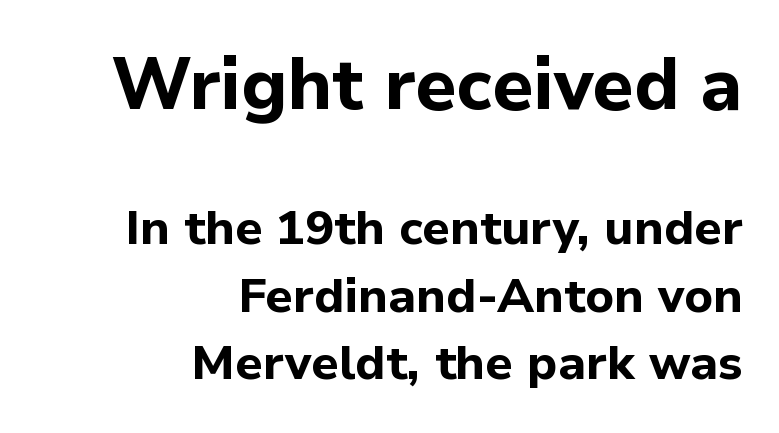
Q: Is the text bold? A: Yes.
Q: Is the text italic (slanted)? A: No, it is upright.
Q: Is the typeface a serif or a sans-serif typeface? A: Sans-serif.
Q: Is the text underlined? A: No.
Q: How is the paragraph aligned? A: Right-aligned.
Q: Is the spacing between letters normal or unusually wide? A: Normal.
Q: Is the spacing between lines tight, normal or loose? A: Normal.
Q: Which block of text is set in a larger size, the first (top) or the second (bottom)? A: The first (top) one.
Q: Width (condensed, normal, or wide)? A: Normal.
Q: Stroke contrast? A: Low.
Q: x-height? A: Medium.
Q: Monospaced? A: No.
